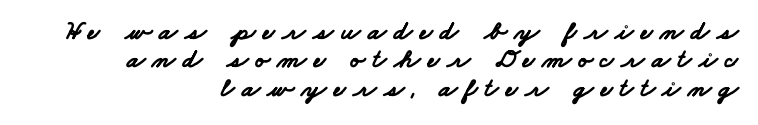
The words here are not underlined. Its strokes are broad and dark, the hallmark of bold type. Successive baselines arrive quickly, one right under another. Layout note: lines flush right.
